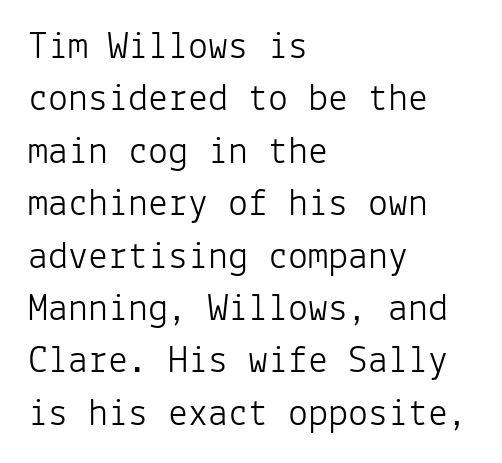
Q: Is the text bold? A: No.
Q: Is the text italic (slanted)? A: No, it is upright.
Q: Is the typeface a serif or a sans-serif typeface? A: Sans-serif.
Q: Is the text underlined? A: No.
Q: How is the paragraph aligned? A: Left-aligned.
Q: Is the spacing between letters normal or unusually wide? A: Normal.
Q: Is the spacing between lines tight, normal or loose? A: Normal.
Q: Width (condensed, normal, or wide)? A: Normal.
Q: Stroke contrast? A: Low.
Q: x-height? A: Medium.
Q: Monospaced? A: Yes.
